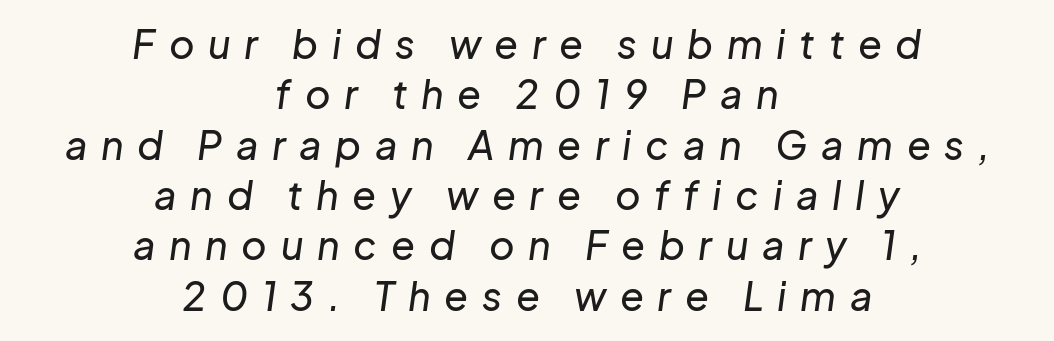
Q: Is the text italic (slanted)? A: Yes, it leans right by about 8 degrees.
Q: Is the text underlined? A: No.
Q: How is the paragraph aligned? A: Centered.
Q: Is the spacing between letters normal or unusually wide? A: Unusually wide.
Q: Is the spacing between lines tight, normal or loose? A: Normal.
Q: Width (condensed, normal, or wide)? A: Normal.
Q: Stroke contrast? A: Low.
Q: x-height? A: Medium.
Q: Monospaced? A: No.
